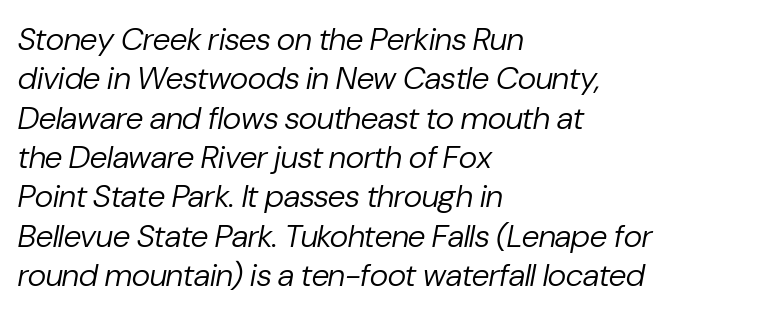
Q: Is the text bold? A: No.
Q: Is the text italic (slanted)? A: Yes, it leans right by about 10 degrees.
Q: Is the text underlined? A: No.
Q: How is the paragraph aligned? A: Left-aligned.
Q: Is the spacing between letters normal or unusually wide? A: Normal.
Q: Width (condensed, normal, or wide)? A: Normal.
Q: Stroke contrast? A: Low.
Q: x-height? A: Medium.
Q: Monospaced? A: No.
